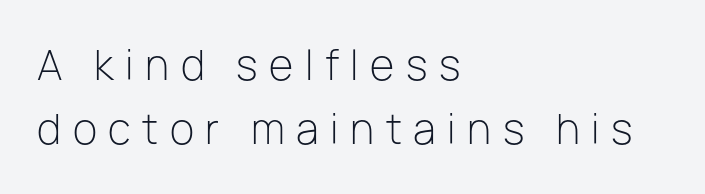
The image shows 40 px light sans-serif type, upright; set left-aligned, normal line spacing (1.59x), unusually wide letter spacing (+0.29 em), not underlined; low stroke contrast and a medium x-height.
